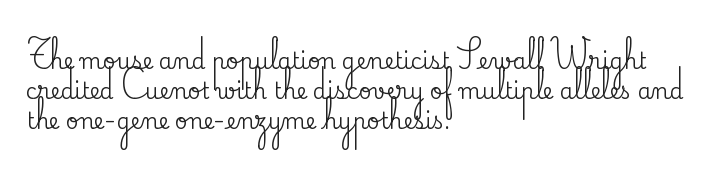
Decoration check: the copy has no underline. A roman cut, with each character standing at attention. The line-height multiplier appears to be the usual default. In CSS terms this would be text-align: left. Words appear dense and cohesive because spacing is normal.
